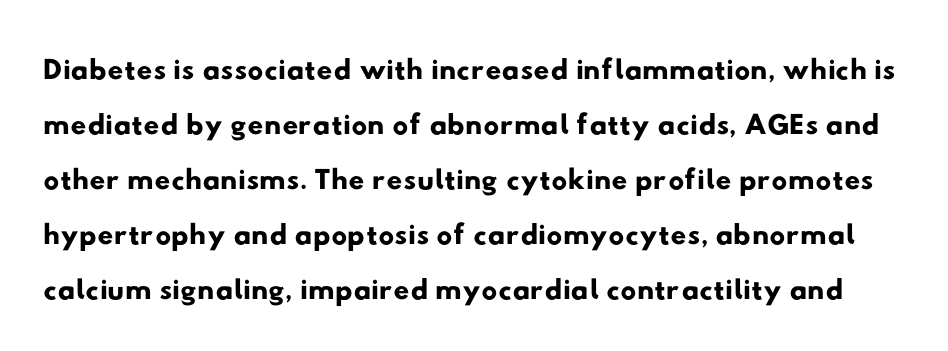
{"serif": "no", "width": "wide", "stroke_contrast": "low", "x_height": "small", "monospaced": "no", "underline": "no", "line_spacing": "normal", "line_spacing_ratio": 1.25, "letter_spacing": "normal", "letter_spacing_em": 0.0, "glyph_px": 44}
